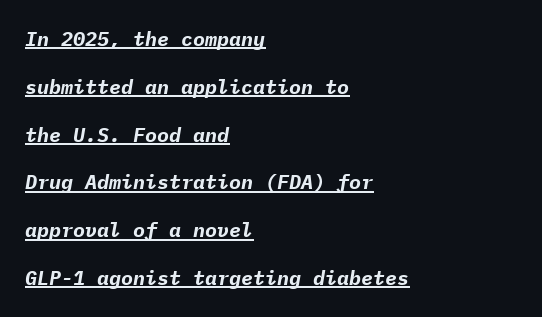
{"italic": "yes", "lean": "right", "slant_degrees": 9, "bold": "yes", "underline": "yes", "align": "left", "line_spacing": "loose", "line_spacing_ratio": 2.39, "letter_spacing": "normal", "letter_spacing_em": 0.0, "glyph_px": 20}
